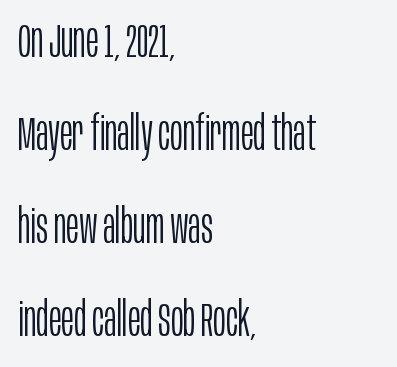
Q: Is the text bold? A: No.
Q: Is the text italic (slanted)? A: No, it is upright.
Q: Is the typeface a serif or a sans-serif typeface? A: Sans-serif.
Q: Is the text underlined? A: No.
Q: How is the paragraph aligned? A: Left-aligned.
Q: Is the spacing between letters normal or unusually wide? A: Normal.
Q: Is the spacing between lines tight, normal or loose? A: Loose.
Q: Width (condensed, normal, or wide)? A: Condensed.
Q: Stroke contrast? A: Low.
Q: x-height? A: Large.
Q: Monospaced? A: No.
